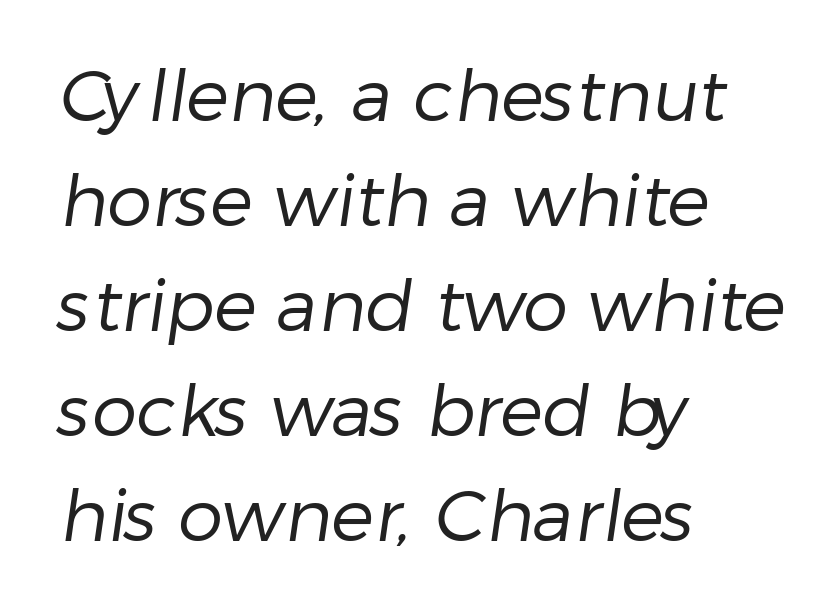
{"serif": "no", "bold": "no", "weight": "regular", "width": "normal", "stroke_contrast": "low", "x_height": "medium", "monospaced": "no", "underline": "no", "align": "left", "line_spacing": "normal", "line_spacing_ratio": 1.46, "letter_spacing": "normal", "letter_spacing_em": 0.0, "glyph_px": 72}
